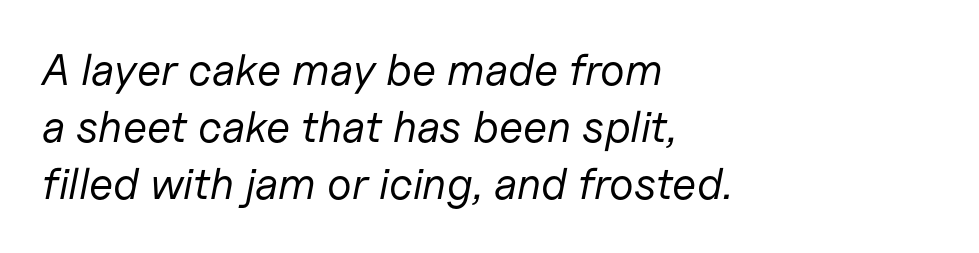
The letters advance in unequal steps, a hallmark of proportional type. Line spacing here is normal. These lines stack with their left ends in a neat column. Counters stay open thanks to moderate or lighter strokes. The rendering keeps characters at their native spacing.
